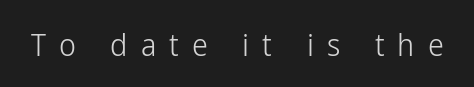
{"serif": "no", "italic": "no", "bold": "no", "weight": "light", "width": "condensed", "stroke_contrast": "low", "x_height": "medium", "monospaced": "no", "underline": "no", "letter_spacing": "wide", "letter_spacing_em": 0.41, "glyph_px": 32}
